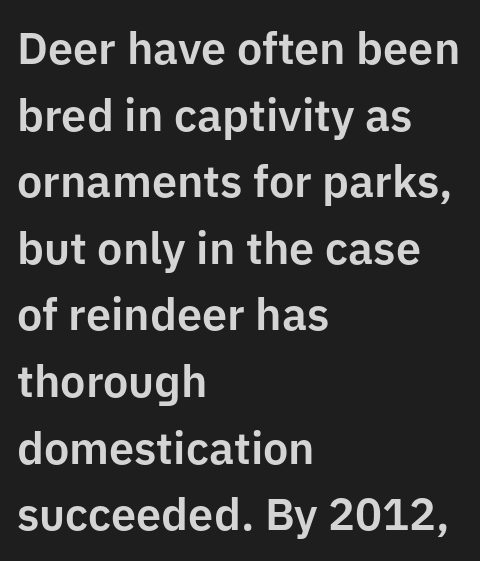
The image shows 45 px sans-serif type, upright; set left-aligned, normal line spacing (1.48x), normal letter spacing, not underlined; low stroke contrast and a medium x-height.
